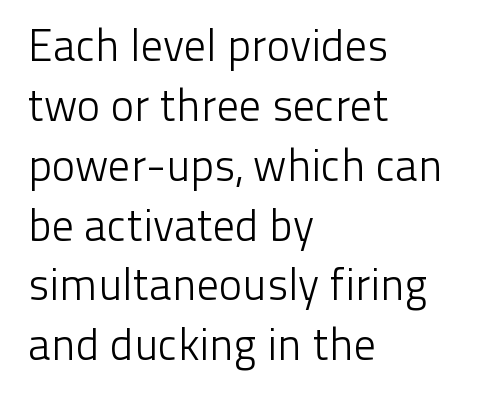
How are the letters spaced? Ordinarily, with no added tracking. Nothing heavy about these letters — not bold at all. Think of a printed novel: that variable character pitch is what you see here. The leading is moderate, giving the passage an even texture. One-word summary of the alignment: left.
